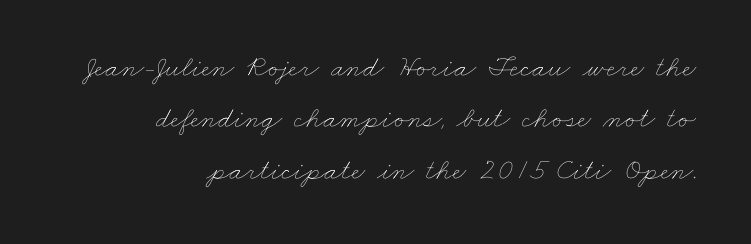
{"bold": "no", "weight": "thin", "width": "wide", "stroke_contrast": "low", "x_height": "small", "monospaced": "no", "underline": "no", "align": "right", "line_spacing_ratio": 1.71, "letter_spacing": "normal", "letter_spacing_em": 0.0, "glyph_px": 30}
